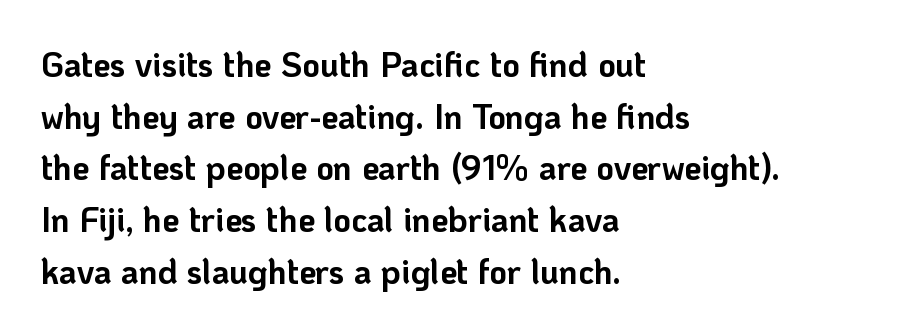
Vertical strokes here are truly vertical. The space beneath each line is pristine and unruled. Leading matches the norm, producing a regular column. The compositor pushed each line to the left boundary.
